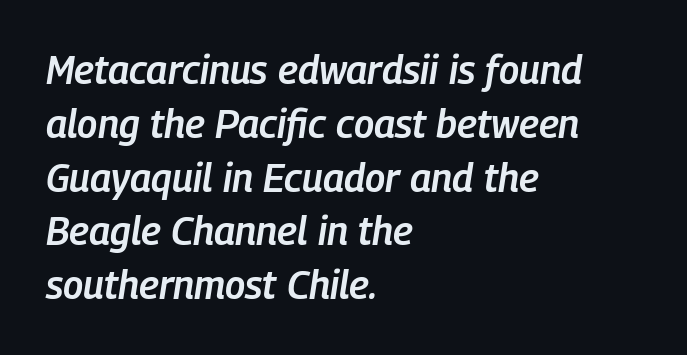
Q: Is the text bold? A: Semi-bold.
Q: Is the text italic (slanted)? A: Yes, it leans right by about 9 degrees.
Q: Is the text underlined? A: No.
Q: How is the paragraph aligned? A: Left-aligned.
Q: Is the spacing between letters normal or unusually wide? A: Normal.
Q: Is the spacing between lines tight, normal or loose? A: Normal.
Q: Width (condensed, normal, or wide)? A: Condensed.
Q: Stroke contrast? A: Low.
Q: x-height? A: Medium.
Q: Monospaced? A: No.
